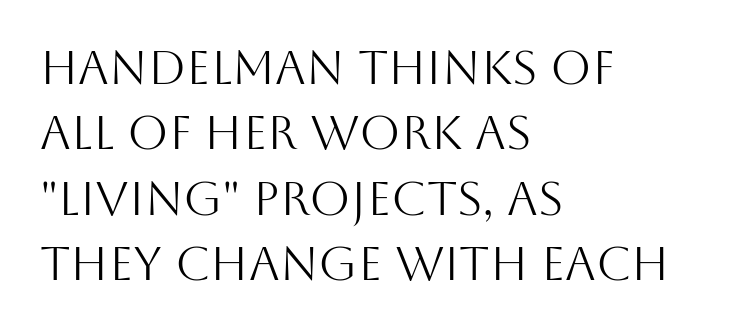
The image shows 47 px light sans-serif type, upright; set left-aligned, normal line spacing (1.39x), normal letter spacing, not underlined; medium stroke contrast and a large x-height.
